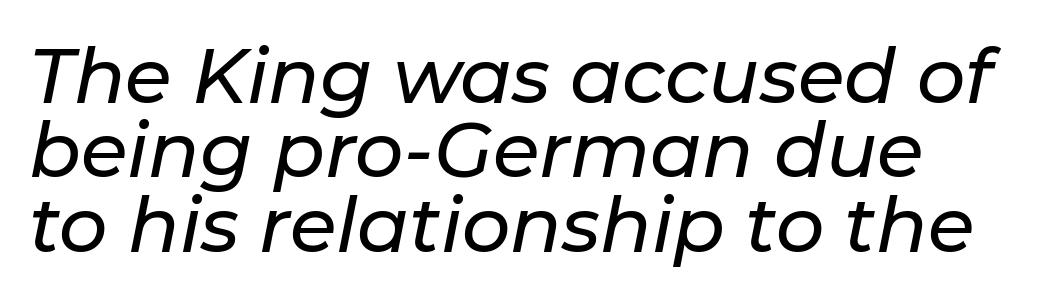
{"italic": "yes", "lean": "right", "slant_degrees": 11, "width": "normal", "stroke_contrast": "low", "x_height": "medium", "monospaced": "no", "underline": "no", "line_spacing": "tight", "line_spacing_ratio": 0.98, "letter_spacing": "normal", "letter_spacing_em": 0.0, "glyph_px": 76}
